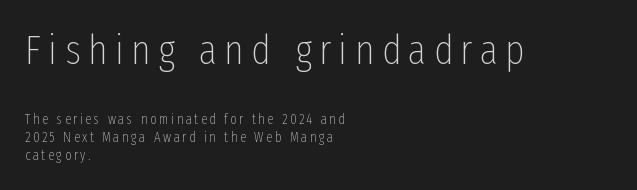
{"serif": "no", "italic": "no", "bold": "no", "weight": "thin", "width": "condensed", "stroke_contrast": "low", "x_height": "medium", "monospaced": "no", "underline": "no", "align": "left", "line_spacing": "normal", "line_spacing_ratio": 1.28, "larger_block": "first", "size_ratio": 2.93, "glyph_px": 41}
